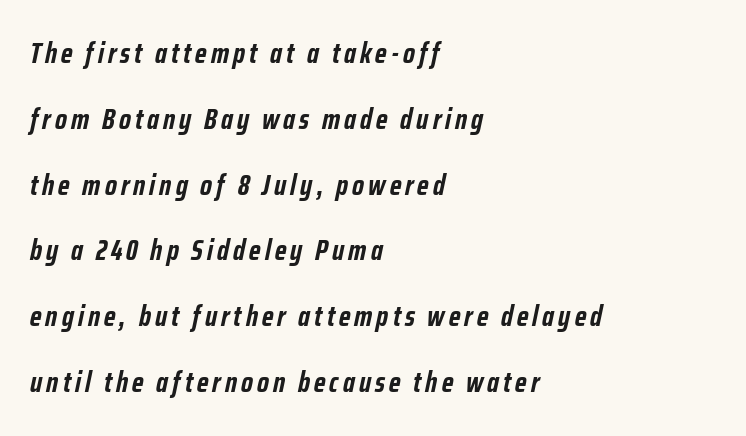
If you drew a ruler down the left edge, every line would touch it. A typesetter would call this proportional, since set widths differ per character. The font is running at its bold setting. Whoever set this chose breathing room over compactness in the vertical rhythm. The whole block is typeset with a tilt.
